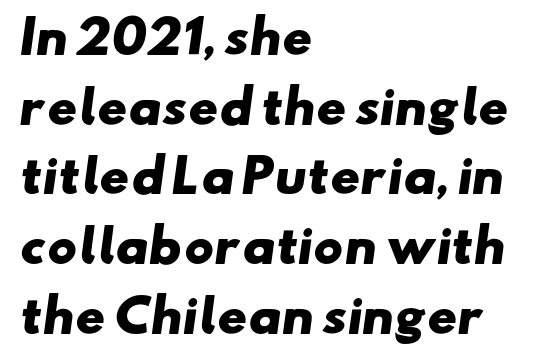
The image shows 45 px heavy, wide sans-serif type; set left-aligned, normal line spacing (1.55x), normal letter spacing, not underlined; low stroke contrast and a small x-height.
